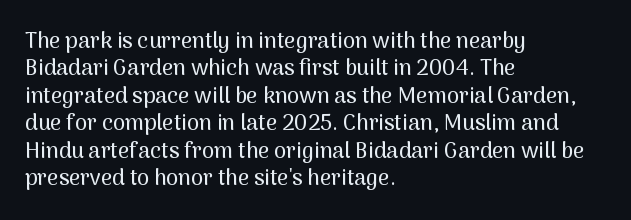
Q: Is the text italic (slanted)? A: No, it is upright.
Q: Is the text underlined? A: No.
Q: How is the paragraph aligned? A: Left-aligned.
Q: Is the spacing between letters normal or unusually wide? A: Normal.
Q: Is the spacing between lines tight, normal or loose? A: Normal.
